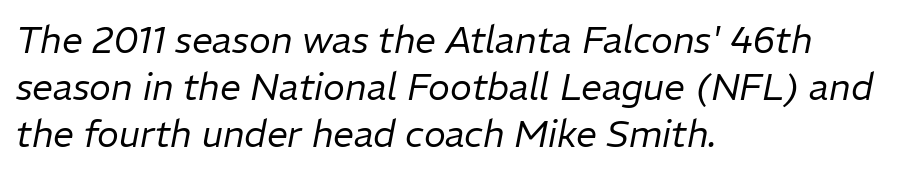
{"italic": "yes", "lean": "right", "slant_degrees": 11, "bold": "no", "weight": "regular", "width": "normal", "stroke_contrast": "low", "x_height": "medium", "monospaced": "no", "underline": "no", "align": "left", "line_spacing": "normal", "line_spacing_ratio": 1.27, "letter_spacing": "normal", "letter_spacing_em": 0.0, "glyph_px": 37}
